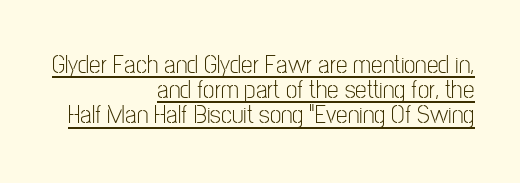
Every character sits straight up, as roman type does. The line texture is even and compact thanks to regular tracking. Caption: multi-line text, flush right, ragged left. The typesetting does not lean heavy: it is not bold. Has an underline been added? It has.
